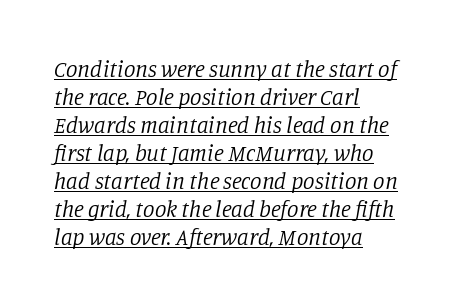
The image shows 23 px text type, italic (leaning right); set left-aligned, line spacing 1.22x, normal letter spacing, underlined.
